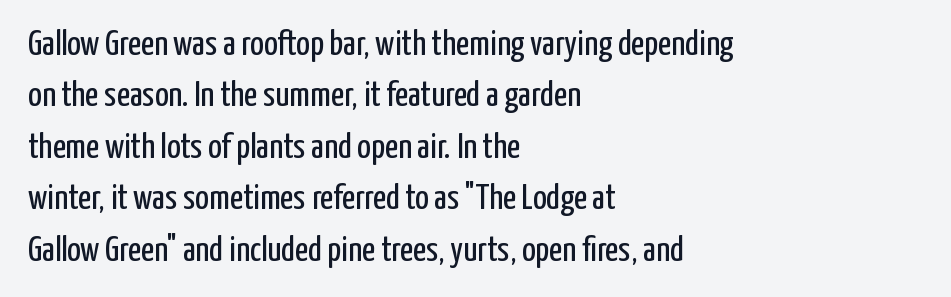
Q: Is the text bold? A: No.
Q: Is the text italic (slanted)? A: No, it is upright.
Q: Is the typeface a serif or a sans-serif typeface? A: Sans-serif.
Q: Is the text underlined? A: No.
Q: How is the paragraph aligned? A: Left-aligned.
Q: Is the spacing between letters normal or unusually wide? A: Normal.
Q: Is the spacing between lines tight, normal or loose? A: Normal.
Q: Width (condensed, normal, or wide)? A: Condensed.
Q: Stroke contrast? A: Low.
Q: x-height? A: Medium.
Q: Monospaced? A: No.
